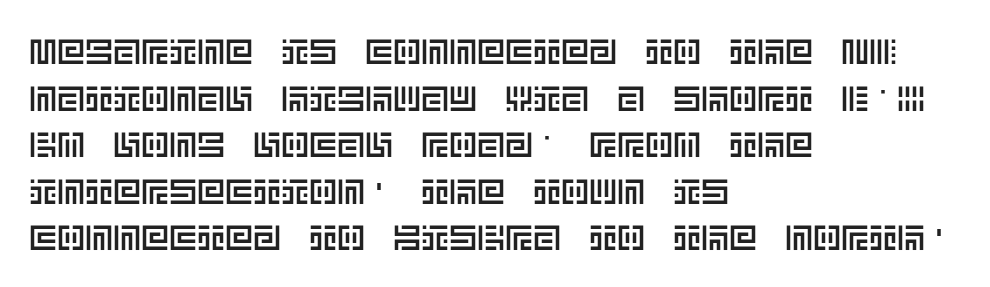
{"italic": "no", "width": "normal", "x_height": "large", "underline": "no", "align": "left", "line_spacing": "normal", "line_spacing_ratio": 1.33, "letter_spacing": "normal", "letter_spacing_em": 0.0, "glyph_px": 35}
